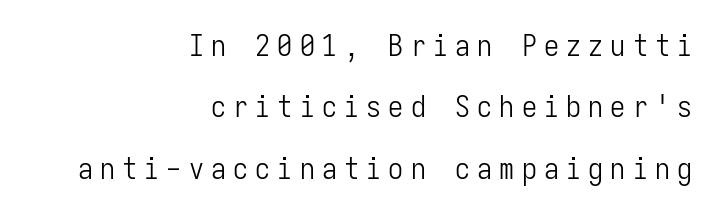
The image shows 30 px light, condensed sans-serif type, upright, monospaced; set right-aligned, loose line spacing (2.05x), unusually wide letter spacing (+0.24 em), not underlined; low stroke contrast and a medium x-height.
